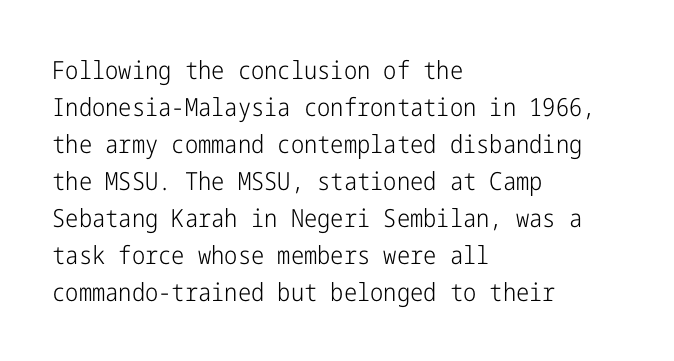
Q: Is the text bold? A: No.
Q: Is the text italic (slanted)? A: No, it is upright.
Q: Is the text underlined? A: No.
Q: How is the paragraph aligned? A: Left-aligned.
Q: Is the spacing between letters normal or unusually wide? A: Normal.
Q: Is the spacing between lines tight, normal or loose? A: Normal.
